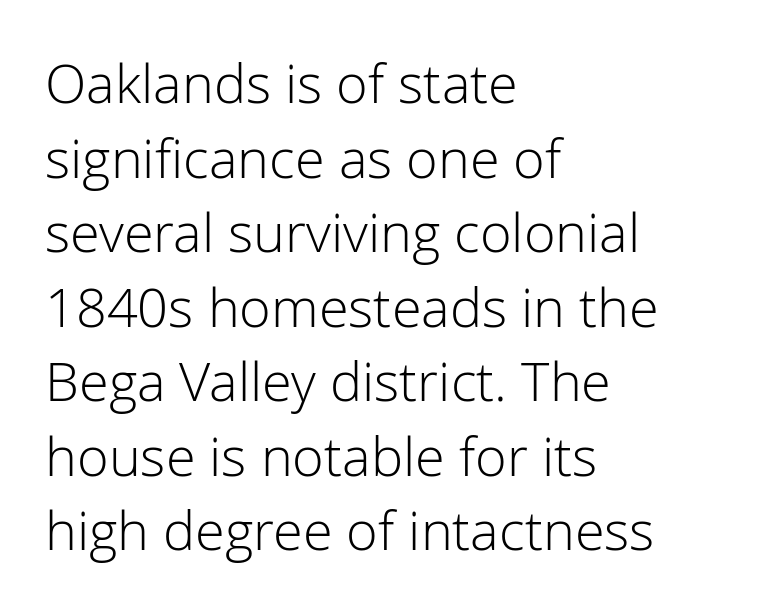
Heaviness? Minimal to ordinary, like unemphasized prose. Think of a printed novel: that variable character pitch is what you see here. Examine the stroke ends and you'll find no serifs. The lines sit at an ordinary, default distance from one another. Reading down the block, your eye returns to a fixed left position each line. Students, note that the glyphs here touch the page at normal intervals.
